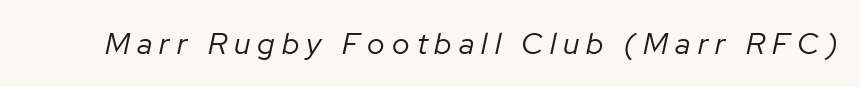
{"italic": "yes", "lean": "right", "slant_degrees": 12, "bold": "no", "weight": "regular", "width": "normal", "stroke_contrast": "low", "x_height": "medium", "monospaced": "no", "underline": "no", "letter_spacing": "wide", "letter_spacing_em": 0.24, "glyph_px": 30}
